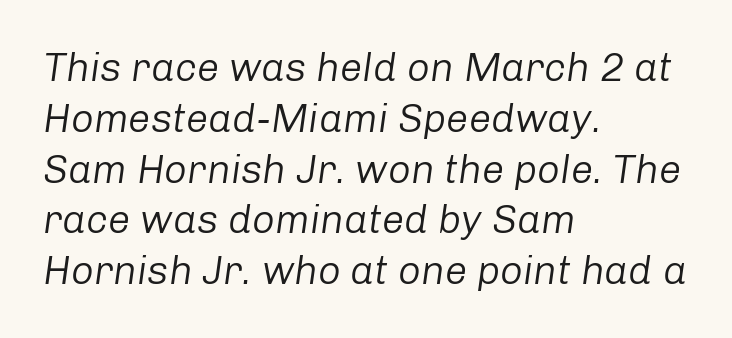
{"italic": "yes", "lean": "right", "slant_degrees": 8, "bold": "no", "weight": "regular", "width": "normal", "stroke_contrast": "low", "x_height": "medium", "monospaced": "no", "underline": "no", "align": "left", "line_spacing": "normal", "line_spacing_ratio": 1.27, "letter_spacing": "normal", "letter_spacing_em": 0.0, "glyph_px": 40}
